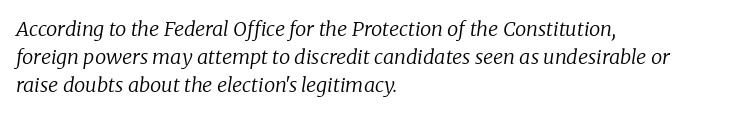
Q: Is the text bold? A: No.
Q: Is the text italic (slanted)? A: Yes, it leans right by about 8 degrees.
Q: Is the text underlined? A: No.
Q: How is the paragraph aligned? A: Left-aligned.
Q: Is the spacing between letters normal or unusually wide? A: Normal.
Q: Is the spacing between lines tight, normal or loose? A: Normal.
